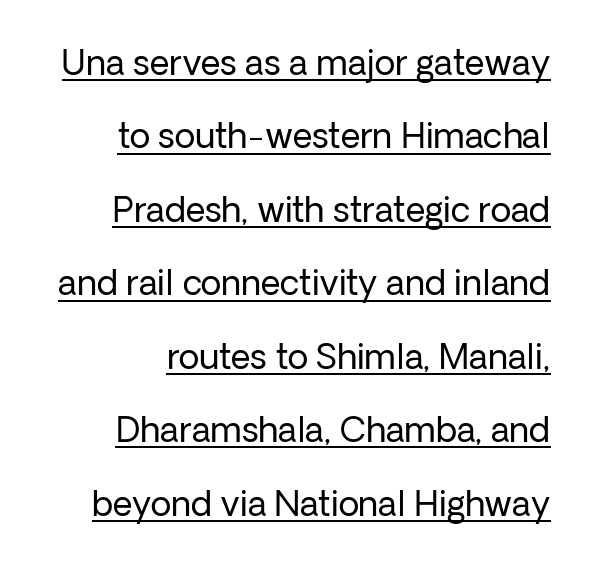
Q: Is the text bold? A: No.
Q: Is the text italic (slanted)? A: No, it is upright.
Q: Is the typeface a serif or a sans-serif typeface? A: Sans-serif.
Q: Is the text underlined? A: Yes.
Q: Is the spacing between letters normal or unusually wide? A: Normal.
Q: Is the spacing between lines tight, normal or loose? A: Loose.
Q: Width (condensed, normal, or wide)? A: Normal.
Q: Stroke contrast? A: Low.
Q: x-height? A: Medium.
Q: Monospaced? A: No.
